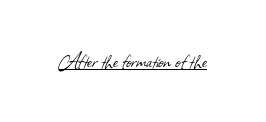
Q: Is the text bold? A: No.
Q: Is the text underlined? A: Yes.
Q: Is the spacing between letters normal or unusually wide? A: Normal.
